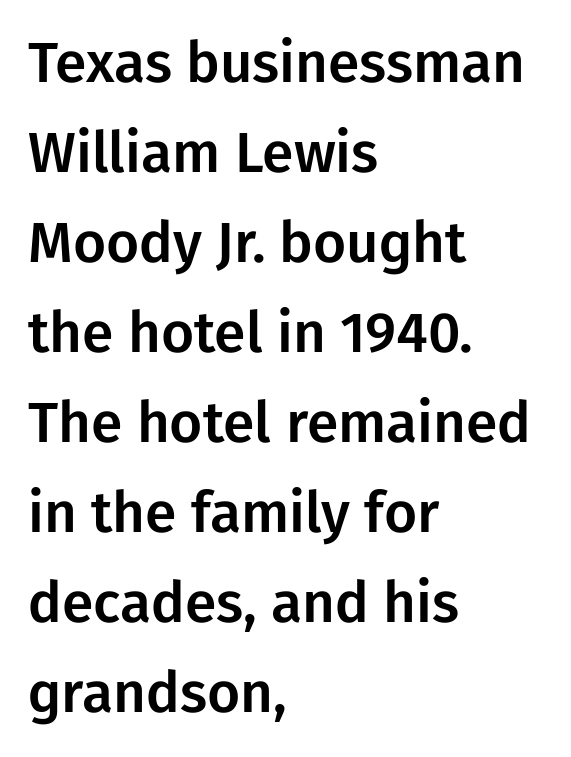
{"serif": "no", "italic": "no", "width": "normal", "stroke_contrast": "low", "x_height": "medium", "monospaced": "no", "underline": "no", "align": "left", "line_spacing": "normal", "line_spacing_ratio": 1.58, "letter_spacing": "normal", "letter_spacing_em": 0.0, "glyph_px": 57}
